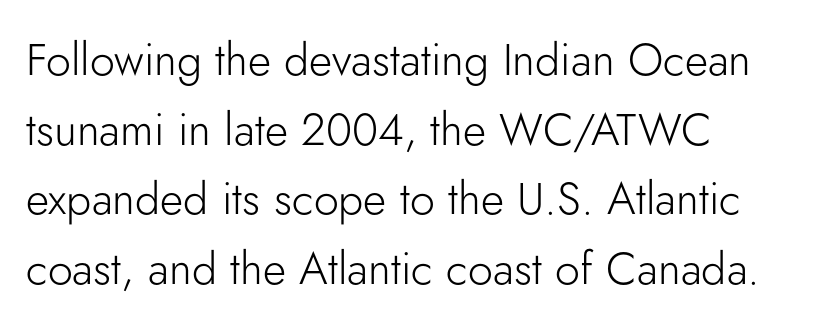
{"serif": "no", "italic": "no", "bold": "no", "weight": "light", "width": "normal", "stroke_contrast": "low", "x_height": "small", "monospaced": "no", "underline": "no", "align": "left", "line_spacing": "normal", "line_spacing_ratio": 1.55, "letter_spacing": "normal", "letter_spacing_em": 0.0, "glyph_px": 45}
